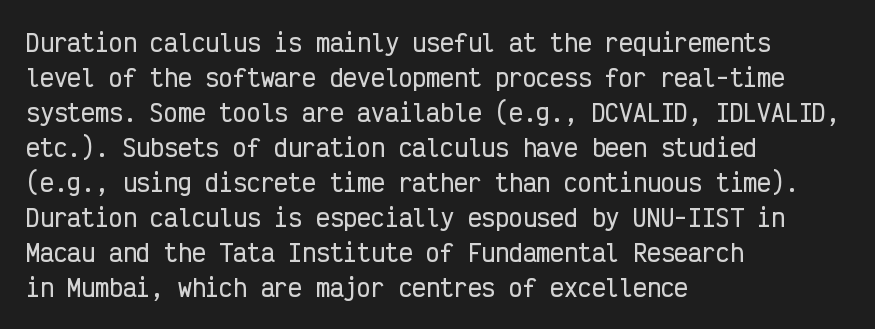
The image shows 23 px text type, upright; set left-aligned, normal line spacing (1.52x), normal letter spacing, not underlined.
